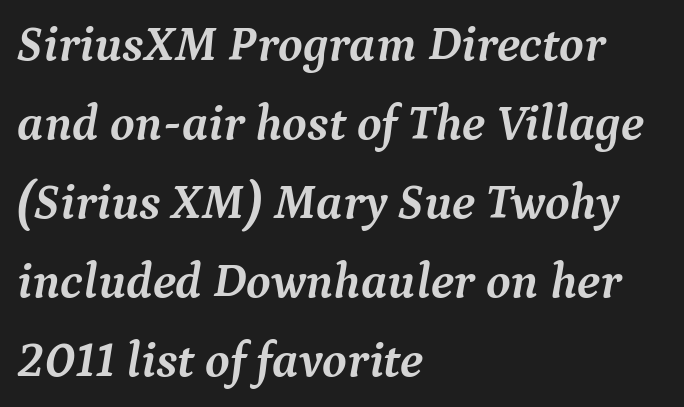
The image shows 50 px semibold serif type, italic (leaning right); set left-aligned, normal line spacing (1.58x), normal letter spacing, not underlined; medium stroke contrast and a medium x-height.
